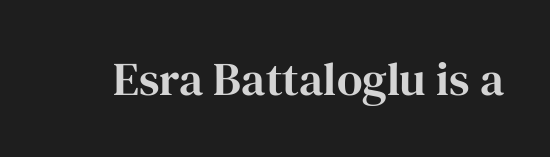
Anything drawn beneath the words? Only blank space. Here the glyphs are tracked normally, forming tight word shapes. The letters advance in unequal steps, a hallmark of proportional type. Each letter's strokes conclude with small projecting serifs. The typography opts for an upright posture over an oblique one.
